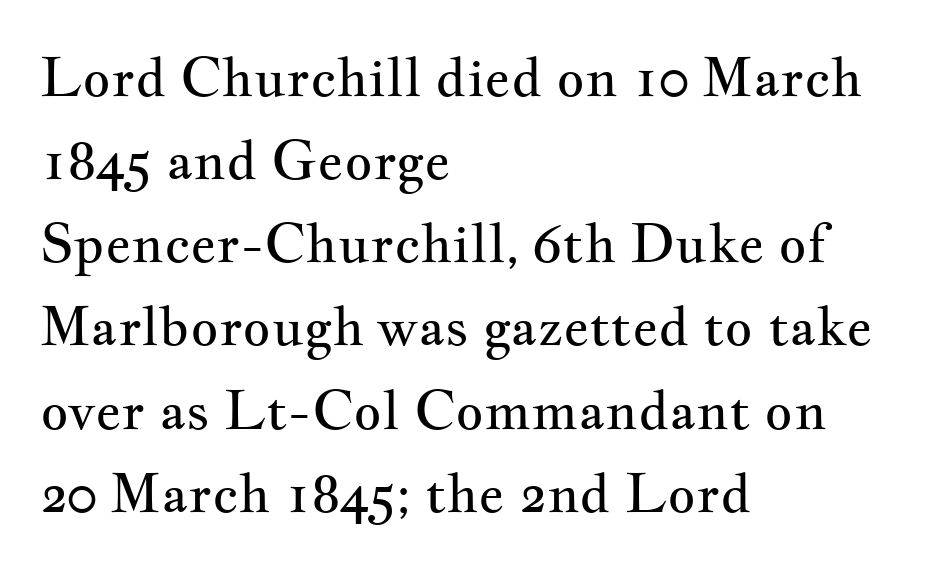
The image shows 54 px regular-weight, wide serif type, upright; set left-aligned, normal line spacing (1.54x), normal letter spacing, not underlined; medium stroke contrast and a small x-height.
